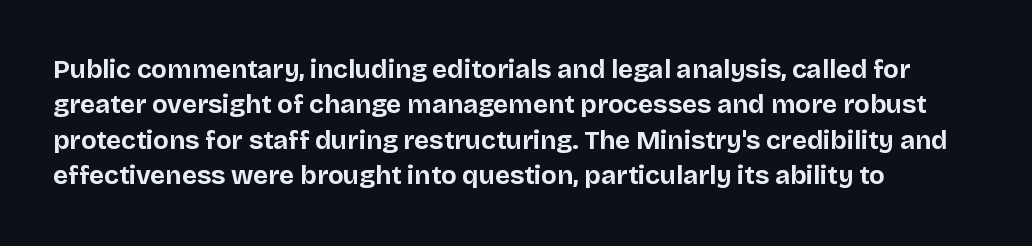
Q: Is the text bold? A: Yes.
Q: Is the text italic (slanted)? A: No, it is upright.
Q: Is the text underlined? A: No.
Q: How is the paragraph aligned? A: Left-aligned.
Q: Is the spacing between letters normal or unusually wide? A: Normal.
Q: Is the spacing between lines tight, normal or loose? A: Normal.
